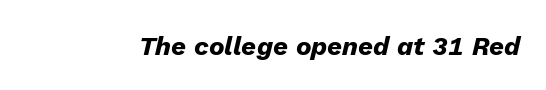
Q: Is the text bold? A: Yes.
Q: Is the text italic (slanted)? A: Yes, it leans right by about 13 degrees.
Q: Is the text underlined? A: No.
Q: Is the spacing between letters normal or unusually wide? A: Normal.
